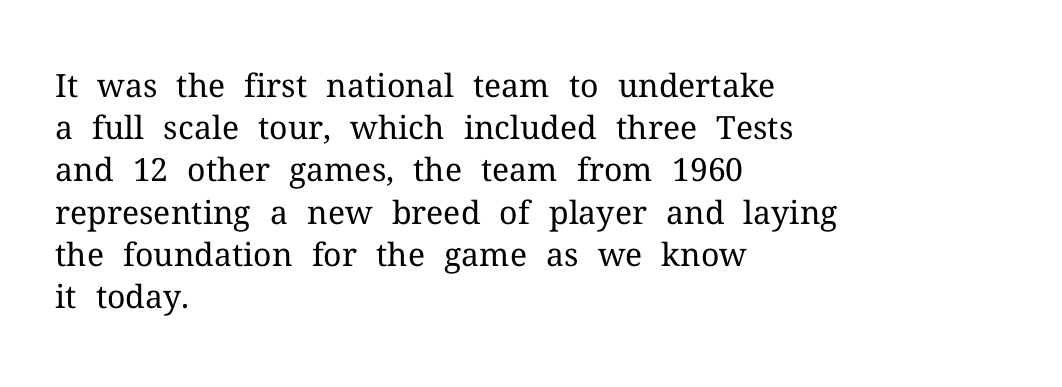
These lines are composed in type with serifs. Short and long lines alike share a common starting point at left. The font's upright variant was chosen for this text. Each new line begins a customary step beneath the previous one.
